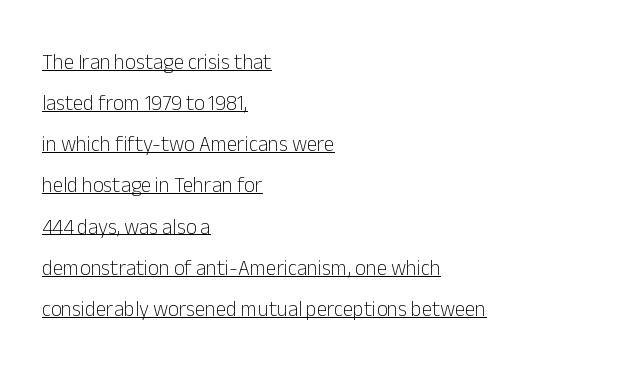
Q: Is the text bold? A: No.
Q: Is the text italic (slanted)? A: No, it is upright.
Q: Is the text underlined? A: Yes.
Q: How is the paragraph aligned? A: Left-aligned.
Q: Is the spacing between letters normal or unusually wide? A: Normal.
Q: Is the spacing between lines tight, normal or loose? A: Loose.
